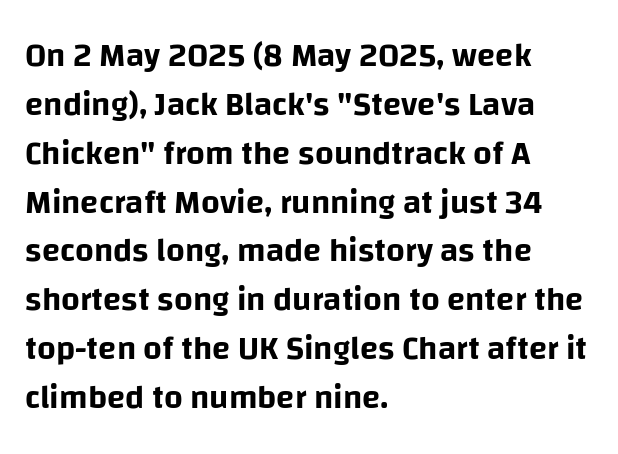
This block has exactly the height ordinary leading produces. The type is set solid horizontally, with unmodified tracking. Descenders are the only things crossing below the line. Line starts are locked; line ends wander.
